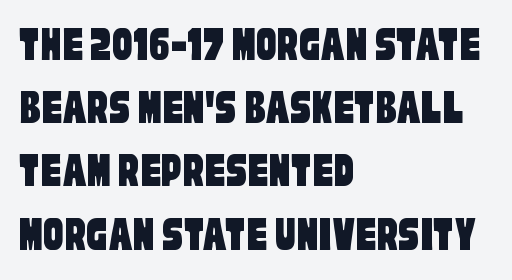
Q: Is the typeface a serif or a sans-serif typeface? A: Sans-serif.
Q: Is the text underlined? A: No.
Q: How is the paragraph aligned? A: Left-aligned.
Q: Is the spacing between letters normal or unusually wide? A: Normal.
Q: Width (condensed, normal, or wide)? A: Condensed.
Q: Stroke contrast? A: Low.
Q: x-height? A: Large.
Q: Monospaced? A: No.
